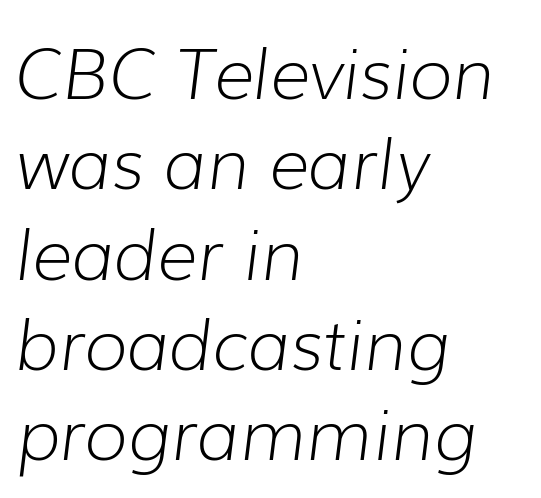
Counters stay open thanks to moderate or lighter strokes. The passage shown is typed in a proportional face where columns would drift. Slanted lettering throughout. Letters rest on an invisible, unmarked baseline. The lines in this sample share a left origin and differ only in where they stop. The letterforms sit shoulder to shoulder at normal distance.
